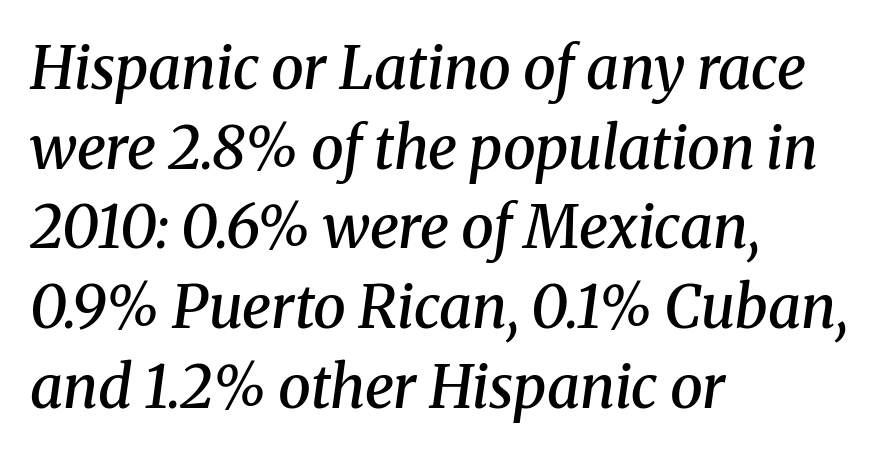
Q: Is the text bold? A: Semi-bold.
Q: Is the text italic (slanted)? A: Yes, it leans right by about 8 degrees.
Q: Is the typeface a serif or a sans-serif typeface? A: Serif.
Q: Is the text underlined? A: No.
Q: How is the paragraph aligned? A: Left-aligned.
Q: Is the spacing between letters normal or unusually wide? A: Normal.
Q: Is the spacing between lines tight, normal or loose? A: Normal.
Q: Width (condensed, normal, or wide)? A: Normal.
Q: Stroke contrast? A: Medium.
Q: x-height? A: Medium.
Q: Monospaced? A: No.
